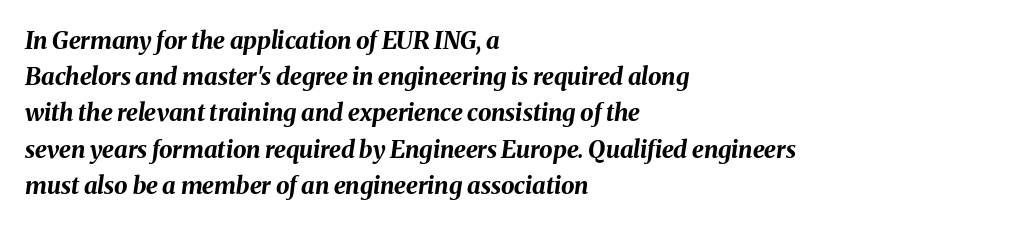
The image shows 24 px bold type, italic (leaning right); set left-aligned, normal line spacing (1.51x), normal letter spacing, not underlined.
